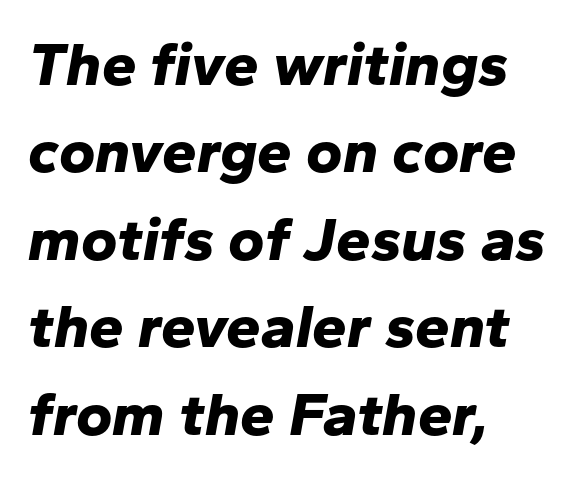
{"italic": "yes", "lean": "right", "slant_degrees": 10, "bold": "yes", "weight": "bold", "width": "normal", "stroke_contrast": "low", "x_height": "medium", "monospaced": "no", "underline": "no", "align": "left", "line_spacing": "normal", "line_spacing_ratio": 1.41, "letter_spacing": "normal", "letter_spacing_em": 0.0, "glyph_px": 62}
